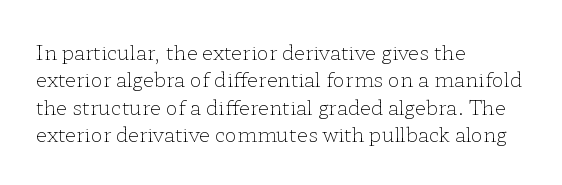
Caption: standard tracking, unaltered. Alignment: flush left. Line spacing here is normal. Weight: not bold — regular or lighter.
